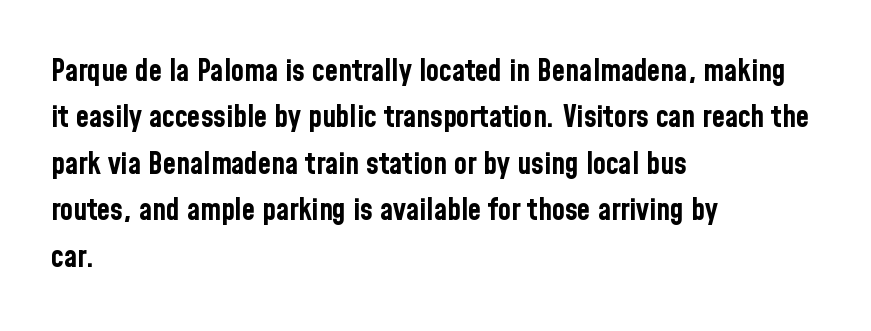
Q: Is the text bold? A: Yes.
Q: Is the text italic (slanted)? A: No, it is upright.
Q: Is the typeface a serif or a sans-serif typeface? A: Sans-serif.
Q: Is the text underlined? A: No.
Q: How is the paragraph aligned? A: Left-aligned.
Q: Is the spacing between letters normal or unusually wide? A: Normal.
Q: Is the spacing between lines tight, normal or loose? A: Normal.
Q: Width (condensed, normal, or wide)? A: Condensed.
Q: Stroke contrast? A: Low.
Q: x-height? A: Medium.
Q: Monospaced? A: No.
